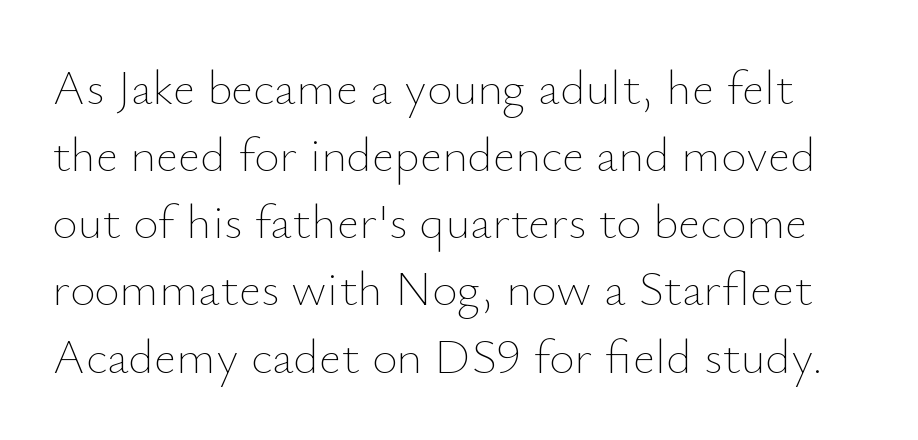
{"italic": "no", "bold": "no", "weight": "thin", "width": "normal", "stroke_contrast": "low", "x_height": "small", "monospaced": "no", "underline": "no", "line_spacing": "normal", "line_spacing_ratio": 1.37, "letter_spacing": "normal", "letter_spacing_em": 0.0, "glyph_px": 49}
